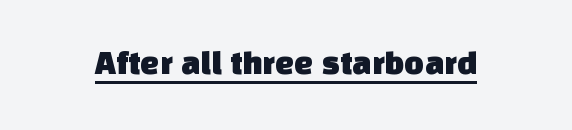
Spacing verdict: proportional, widths tailored to each character. A sans-serif font was chosen for this passage. How are the letters spaced? Ordinarily, with no added tracking. Underline: present.
